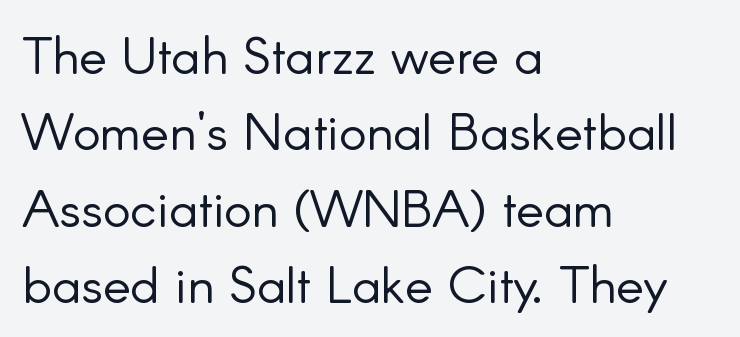
Q: Is the text bold? A: No.
Q: Is the text italic (slanted)? A: No, it is upright.
Q: Is the typeface a serif or a sans-serif typeface? A: Sans-serif.
Q: Is the text underlined? A: No.
Q: How is the paragraph aligned? A: Left-aligned.
Q: Is the spacing between letters normal or unusually wide? A: Normal.
Q: Is the spacing between lines tight, normal or loose? A: Normal.
Q: Width (condensed, normal, or wide)? A: Normal.
Q: Stroke contrast? A: Low.
Q: x-height? A: Small.
Q: Monospaced? A: No.
